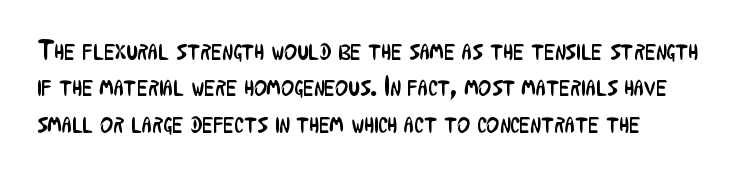
{"serif": "no", "italic": "no", "bold": "no", "weight": "regular", "width": "condensed", "stroke_contrast": "low", "x_height": "medium", "monospaced": "no", "underline": "no", "align": "left", "line_spacing": "normal", "line_spacing_ratio": 1.3, "letter_spacing": "normal", "letter_spacing_em": 0.0, "glyph_px": 28}
